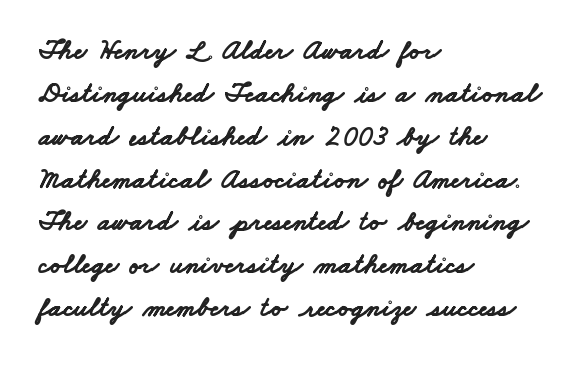
The lines in this sample share a left origin and differ only in where they stop. The space beneath each line is pristine and unruled. The rendering shows plain stroke endings on the letterforms — a sans-serif design. A typesetter would call this zero additional tracking.
